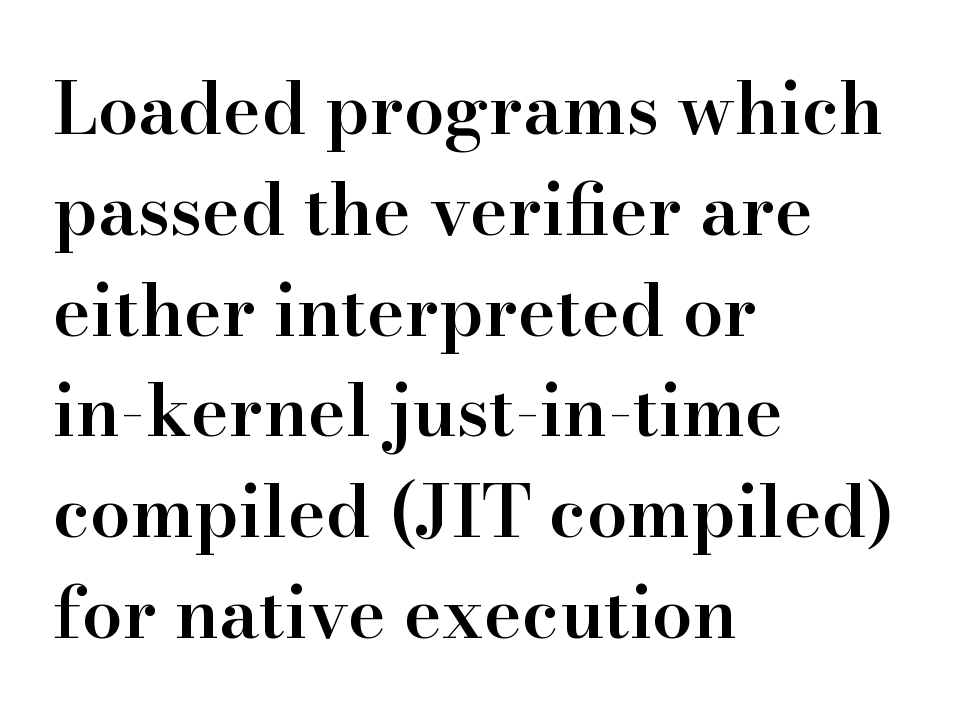
{"serif": "yes", "italic": "no", "bold": "semi", "weight": "semibold", "width": "normal", "stroke_contrast": "high", "x_height": "small", "monospaced": "no", "underline": "no", "align": "left", "line_spacing": "normal", "line_spacing_ratio": 1.4, "letter_spacing": "normal", "letter_spacing_em": 0.0, "glyph_px": 72}
